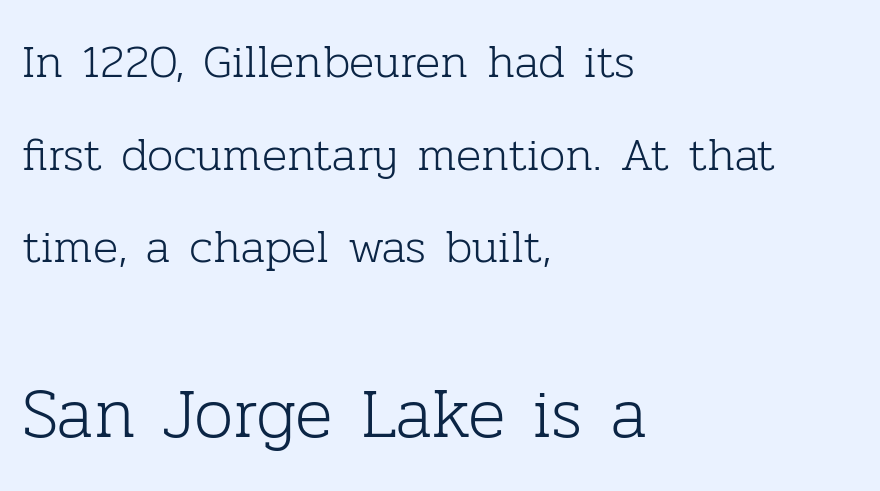
Q: Is the text bold? A: No.
Q: Is the text italic (slanted)? A: No, it is upright.
Q: Is the typeface a serif or a sans-serif typeface? A: Serif.
Q: Is the text underlined? A: No.
Q: How is the paragraph aligned? A: Left-aligned.
Q: Is the spacing between letters normal or unusually wide? A: Normal.
Q: Is the spacing between lines tight, normal or loose? A: Loose.
Q: Which block of text is set in a larger size, the first (top) or the second (bottom)? A: The second (bottom) one.
Q: Width (condensed, normal, or wide)? A: Normal.
Q: Stroke contrast? A: Low.
Q: x-height? A: Medium.
Q: Monospaced? A: No.
